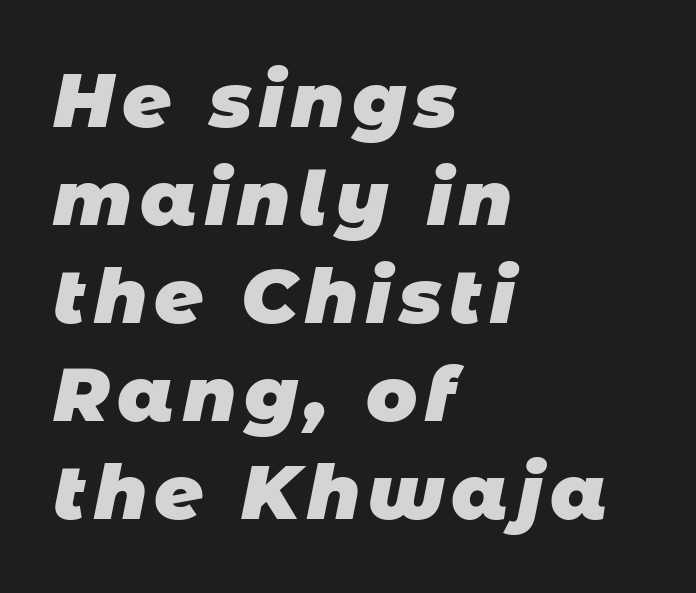
The image shows 76 px heavy sans-serif type; set left-aligned, normal line spacing (1.29x), not underlined; low stroke contrast and a large x-height.
